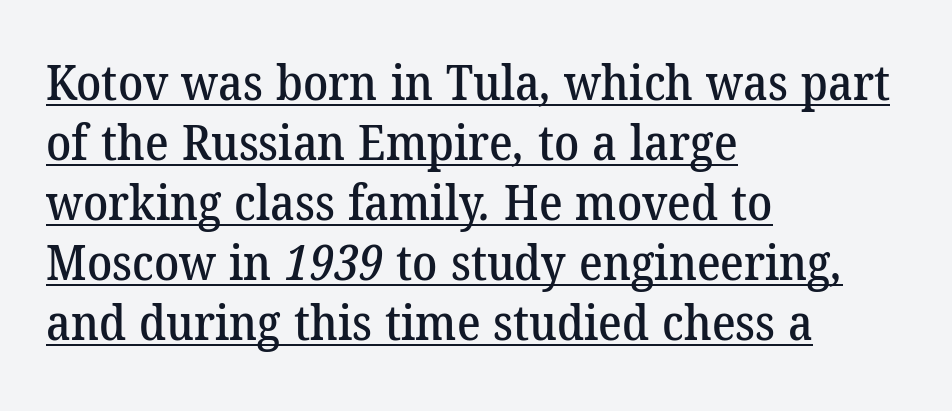
{"serif": "yes", "width": "normal", "stroke_contrast": "low", "x_height": "medium", "monospaced": "no", "underline": "yes", "align": "left", "line_spacing_ratio": 1.2, "letter_spacing": "normal", "letter_spacing_em": 0.0, "glyph_px": 50}
